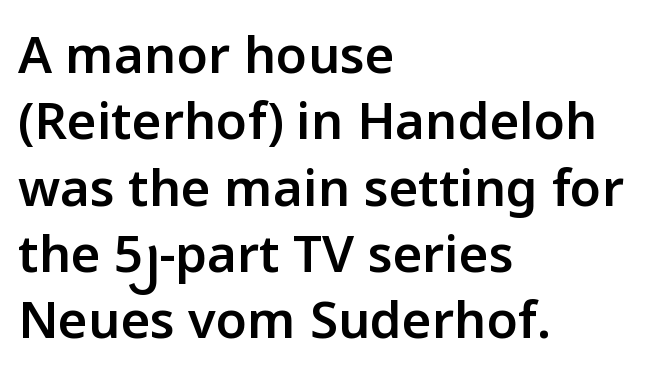
Lines of text with bare space underneath. Characters remain perfectly vertical along every line. Visually the block forms a straight wall on the left and a jagged coastline on the right. In terms of letterform style, serifs are entirely absent.
